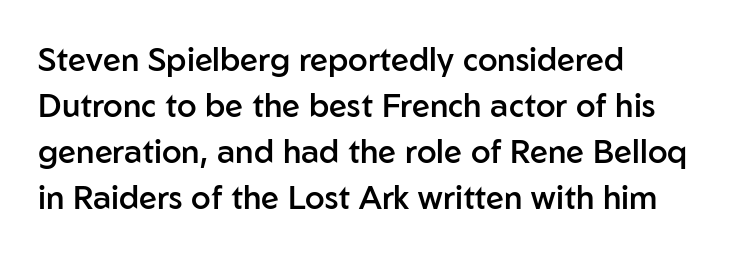
The image shows 32 px semibold sans-serif type, upright; set left-aligned, normal line spacing (1.44x), normal letter spacing, not underlined; low stroke contrast and a medium x-height.
